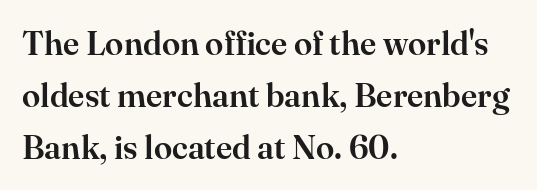
Unlike italic type, these characters show no tilt at all. The setting favours the left margin, as ordinary paragraphs usually do. Only glyphs here, with clear space below each row. These lines are rendered in a variable-pitch font. Students, observe: this is what conventionally led text looks like. The face used here is seriffed, in the tradition of book romans.
